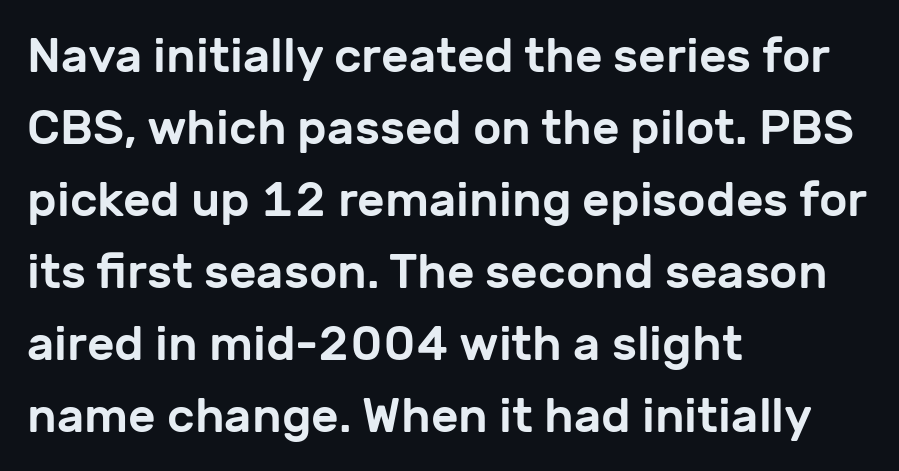
{"serif": "no", "italic": "no", "width": "normal", "stroke_contrast": "low", "x_height": "medium", "monospaced": "no", "underline": "no", "align": "left", "line_spacing": "normal", "line_spacing_ratio": 1.5, "letter_spacing": "normal", "letter_spacing_em": 0.0, "glyph_px": 48}
